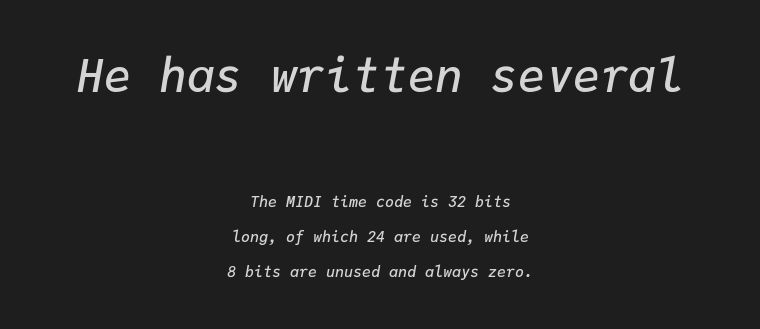
Q: Is the text bold? A: Semi-bold.
Q: Is the text italic (slanted)? A: Yes, it leans right by about 9 degrees.
Q: Is the text underlined? A: No.
Q: How is the paragraph aligned? A: Centered.
Q: Is the spacing between letters normal or unusually wide? A: Normal.
Q: Is the spacing between lines tight, normal or loose? A: Loose.
Q: Which block of text is set in a larger size, the first (top) or the second (bottom)? A: The first (top) one.
Q: Width (condensed, normal, or wide)? A: Normal.
Q: Stroke contrast? A: Low.
Q: x-height? A: Medium.
Q: Monospaced? A: Yes.
